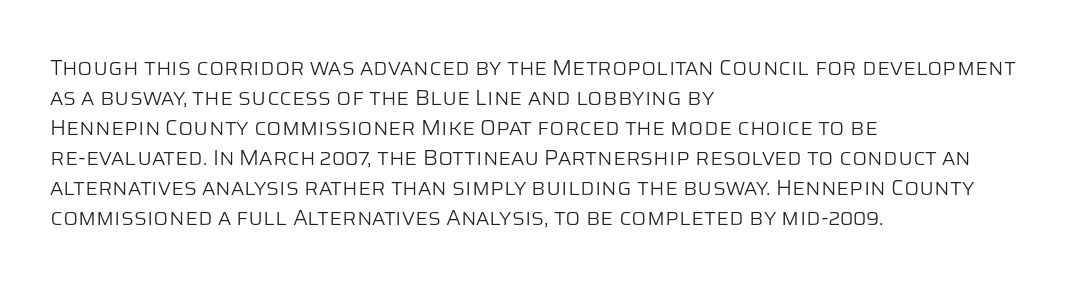
Reading down the column, the eye jumps a familiar distance to each next line. Left-aligned paragraph, ragged on the right. Check under the words: just untouched page. Nope, not italic — everything's standing straight.
